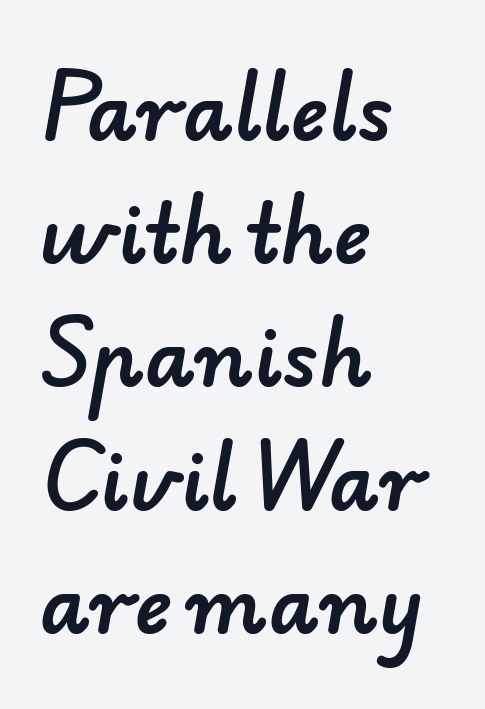
The image shows 79 px sans-serif type; set left-aligned, normal line spacing (1.56x), normal letter spacing, not underlined; low stroke contrast and a small x-height.
